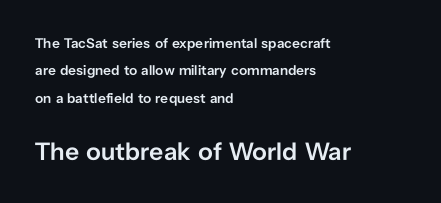
{"italic": "no", "bold": "semi", "underline": "no", "align": "left", "line_spacing": "loose", "line_spacing_ratio": 1.96, "letter_spacing": "normal", "letter_spacing_em": 0.0, "larger_block": "second", "size_ratio": 1.79, "glyph_px": 25}
